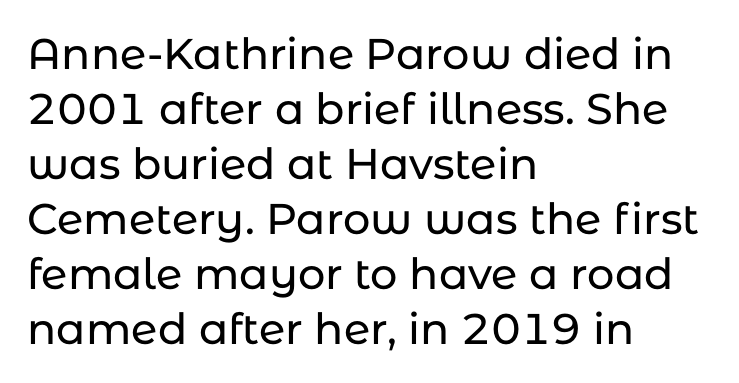
The image shows 43 px sans-serif type, upright; set left-aligned, normal line spacing (1.28x), normal letter spacing, not underlined; low stroke contrast and a medium x-height.
